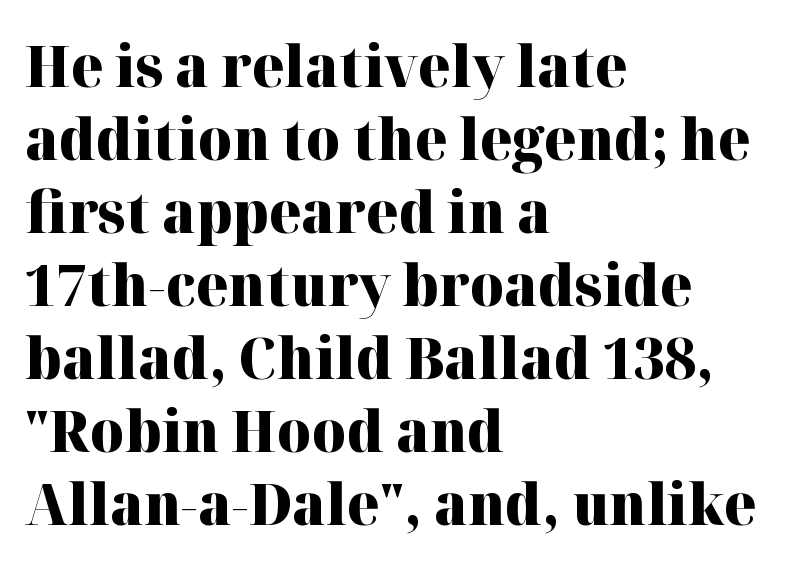
Only glyphs here, with clear space below each row. This sample uses plain, unmodified letter spacing. You could not count columns in this text — the font is proportionally spaced. The face used here is seriffed, in the tradition of book romans. Ascenders rise straight up at ninety degrees. The rendering anchors every line to the left-hand side.
